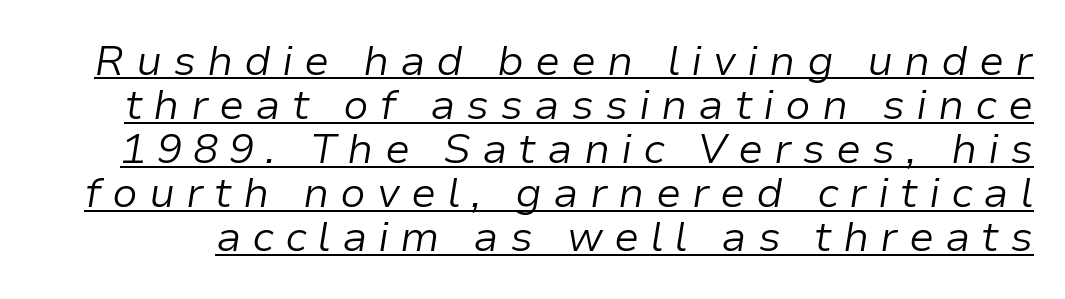
A typesetter would call this leading minimal, almost set solid. Varying glyph widths throughout — classic text-font behaviour. Observe the wide spacing: letters keep a clear distance from each other. Emphasis is given by a line drawn under the lettering.
